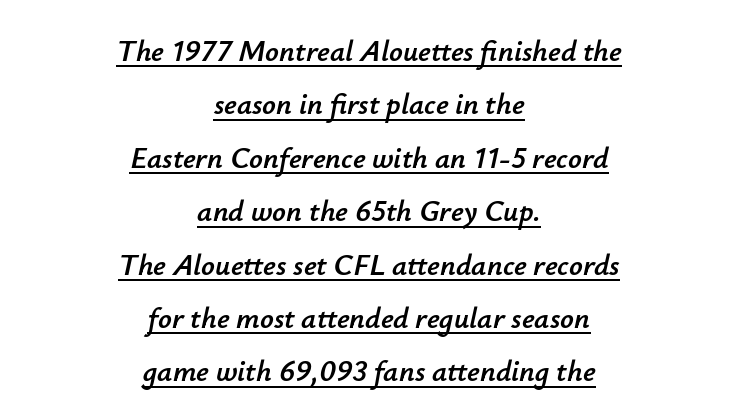
The image shows 30 px text type, italic (leaning right); set centered, line spacing 1.78x, normal letter spacing, underlined; low stroke contrast and a small x-height.
